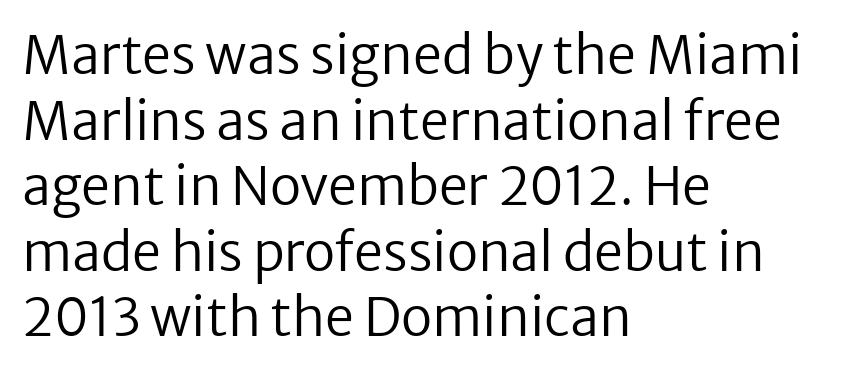
Is this a sans? Yes — the strokes have no serifs. Visually the block forms a straight wall on the left and a jagged coastline on the right. Check the space under the baseline: it is left empty. No chunkiness to these letters — they're not bold. The letters advance in unequal steps, a hallmark of proportional type.
